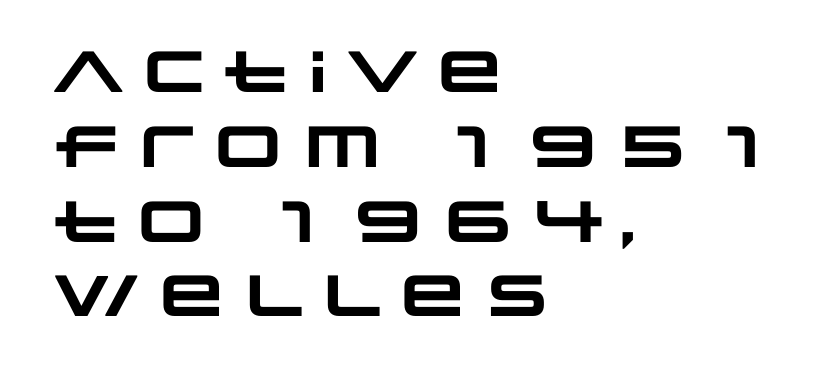
Q: Is the text bold? A: Yes.
Q: Is the typeface a serif or a sans-serif typeface? A: Sans-serif.
Q: Is the text underlined? A: No.
Q: How is the paragraph aligned? A: Left-aligned.
Q: Is the spacing between letters normal or unusually wide? A: Normal.
Q: Is the spacing between lines tight, normal or loose? A: Normal.
Q: Width (condensed, normal, or wide)? A: Wide.
Q: Stroke contrast? A: Low.
Q: x-height? A: Large.
Q: Monospaced? A: No.
